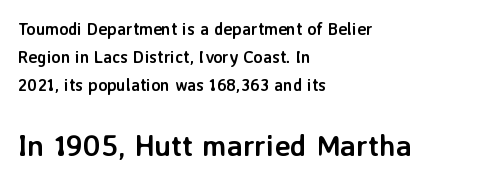
The image shows 30 px semibold sans-serif type, upright; set left-aligned, normal line spacing (1.64x), normal letter spacing, not underlined; the second (bottom) block is 1.76x larger; low stroke contrast and a medium x-height.
